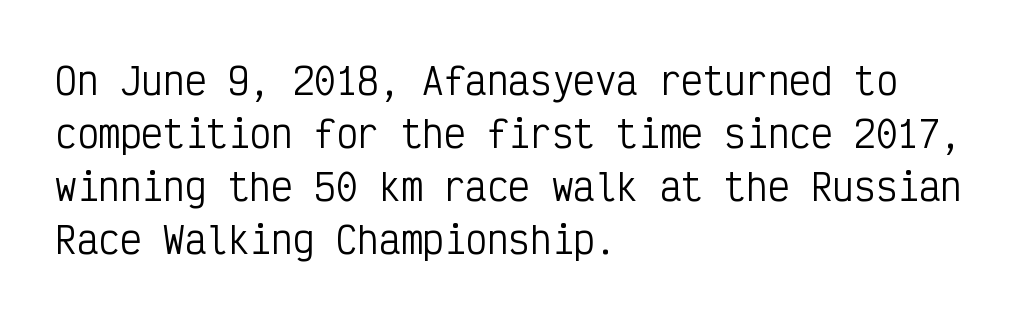
In terms of posture, this sample is upright. Fixed-width glyphs throughout — classic coding-font behaviour. These lines are composed in type without serifs. Underlining? Definitely not there. The font is comparable to plain body text, perhaps lighter. The compositor pushed each line to the left boundary.
